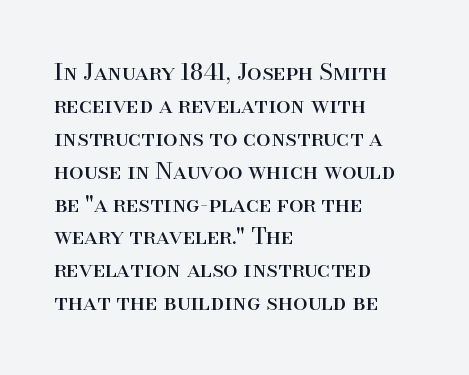
The image shows 23 px text type, upright; set left-aligned, normal line spacing (1.43x), normal letter spacing, not underlined.
